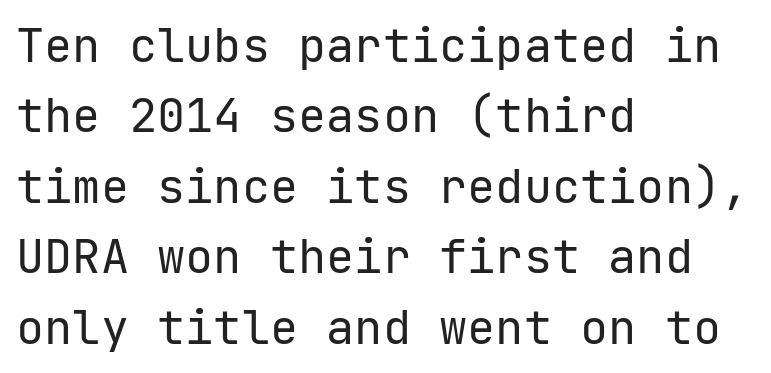
The image shows 47 px regular-weight sans-serif type, upright, monospaced; set left-aligned, normal line spacing (1.5x), normal letter spacing, not underlined; low stroke contrast and a medium x-height.
